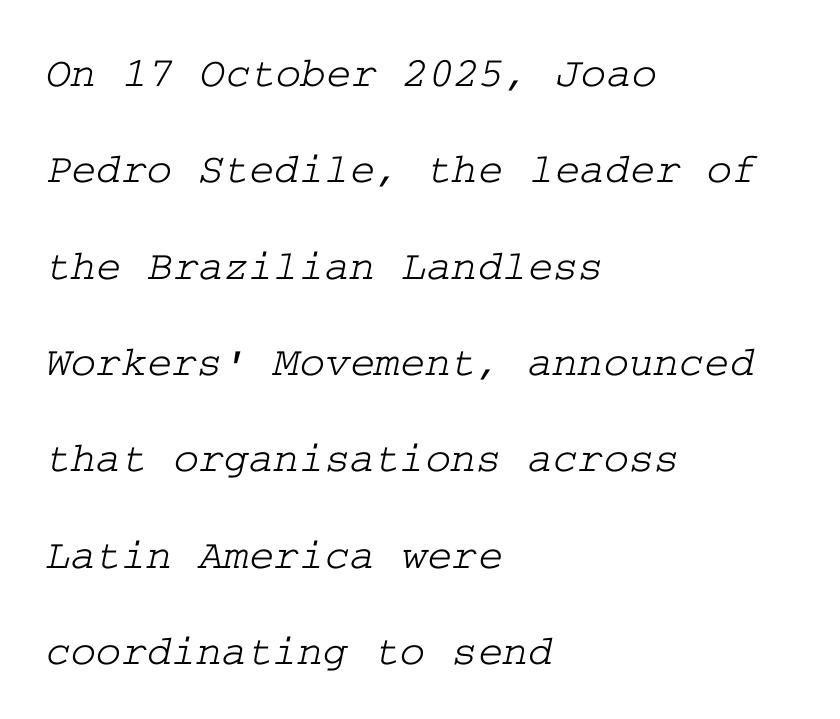
The image shows 43 px wide serif type; set left-aligned, loose line spacing (2.24x), normal letter spacing, not underlined; low stroke contrast and a medium x-height.
